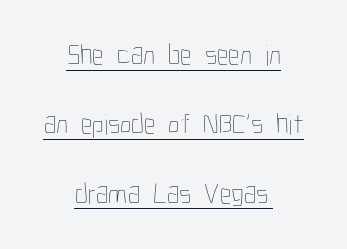
Q: Is the text bold? A: No.
Q: Is the text italic (slanted)? A: No, it is upright.
Q: Is the text underlined? A: Yes.
Q: How is the paragraph aligned? A: Centered.
Q: Is the spacing between letters normal or unusually wide? A: Normal.
Q: Is the spacing between lines tight, normal or loose? A: Loose.
Q: Width (condensed, normal, or wide)? A: Condensed.
Q: Stroke contrast? A: Low.
Q: x-height? A: Medium.
Q: Monospaced? A: No.
